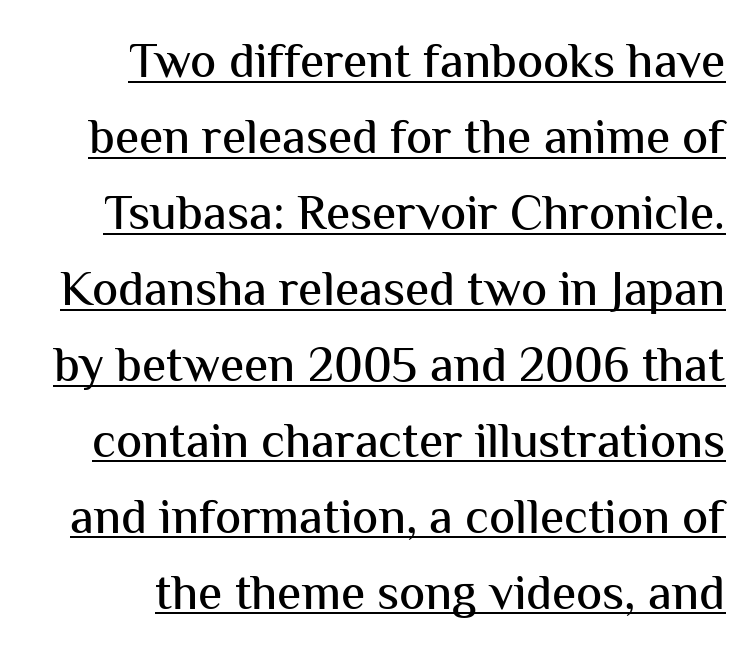
{"serif": "no", "italic": "no", "width": "normal", "stroke_contrast": "medium", "x_height": "medium", "monospaced": "no", "underline": "yes", "line_spacing": "normal", "line_spacing_ratio": 1.55, "letter_spacing": "normal", "letter_spacing_em": 0.0, "glyph_px": 49}
